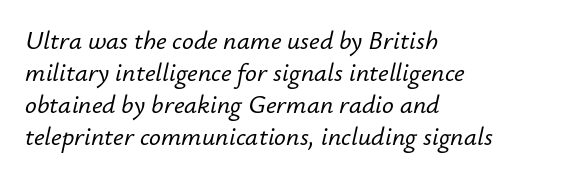
{"italic": "yes", "lean": "right", "slant_degrees": 12, "underline": "no", "align": "left", "line_spacing_ratio": 1.23, "letter_spacing": "normal", "letter_spacing_em": 0.0, "glyph_px": 26}
